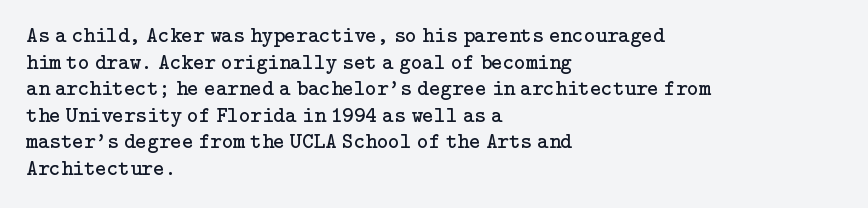
The image shows 22 px text type, upright; set left-aligned, line spacing 1.21x, normal letter spacing, not underlined.
